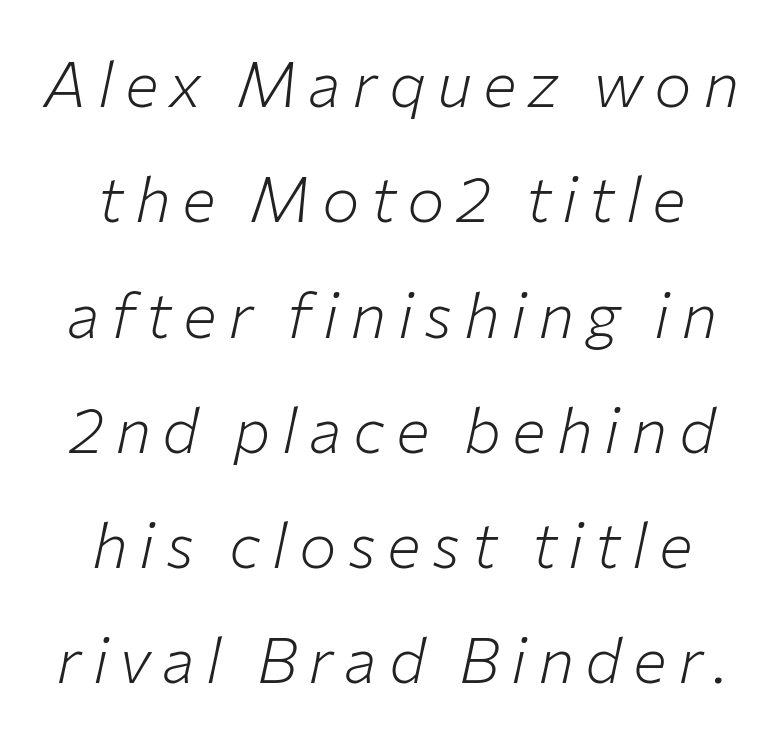
{"italic": "yes", "lean": "right", "slant_degrees": 12, "bold": "no", "weight": "light", "width": "normal", "stroke_contrast": "low", "x_height": "medium", "monospaced": "no", "underline": "no", "line_spacing_ratio": 1.83, "glyph_px": 63}
